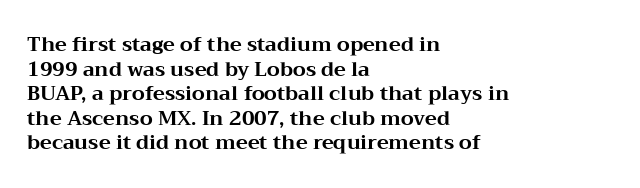
The foot of each line stays bare and open. The letters are bold, with thick, heavy strokes. The letters stand straight up with perfectly vertical stems. Compared with typical body copy, the letter spacing here is the same. These lines stack with their left ends in a neat column.
